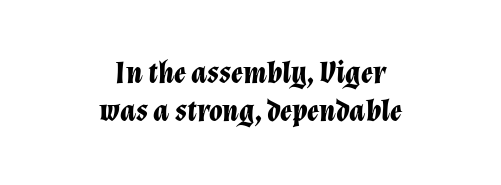
The image shows 31 px bold type, italic (leaning right); set centered, line spacing 1.22x, normal letter spacing, not underlined; low stroke contrast and a medium x-height.
